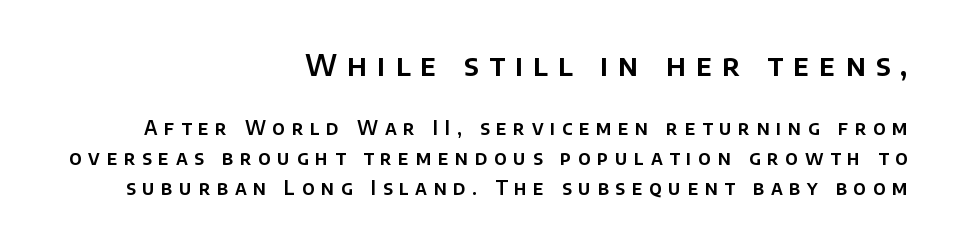
The image shows 29 px sans-serif type, upright; set right-aligned, normal line spacing (1.58x), unusually wide letter spacing (+0.35 em), not underlined; the first (top) block is 1.53x larger; low stroke contrast and a large x-height.
